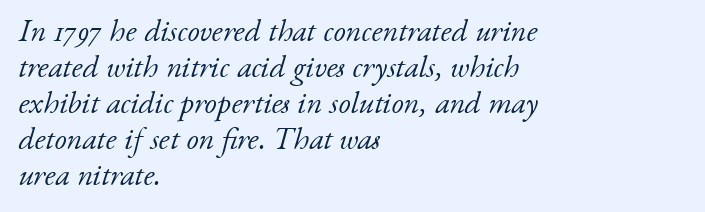
Character widths vary here, with narrow letters taking less room than wide ones. The zone under the glyphs is completely vacant. A typesetter would mark this as italic. The letters look calm and open, with moderate or lighter stems. The passage shown is typeset with a serif family.
